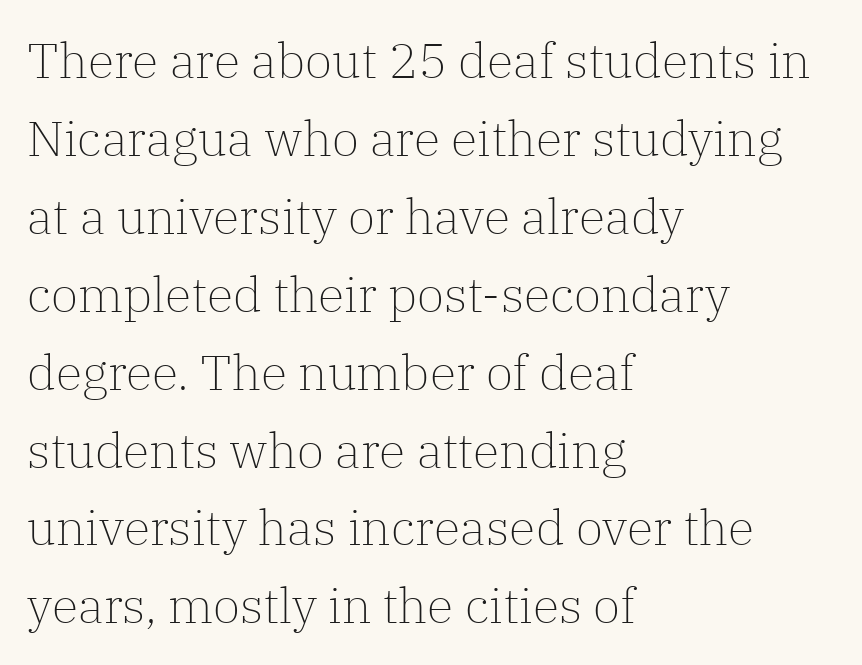
{"serif": "yes", "italic": "no", "bold": "no", "weight": "light", "width": "normal", "stroke_contrast": "low", "x_height": "medium", "monospaced": "no", "underline": "no", "align": "left", "line_spacing": "normal", "line_spacing_ratio": 1.59, "letter_spacing": "normal", "letter_spacing_em": 0.0, "glyph_px": 49}
